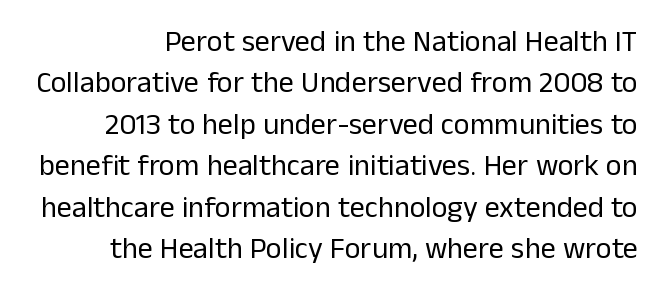
The image shows 30 px regular-weight sans-serif type, upright; set normal line spacing (1.38x), normal letter spacing, not underlined; low stroke contrast and a medium x-height.
